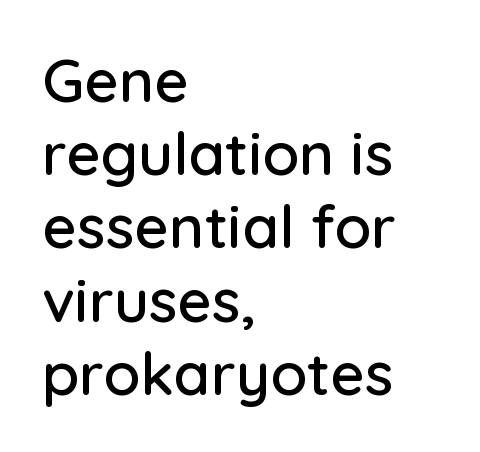
Honestly, there is no underline to notice here at all. Tracking here is standard; glyphs follow each other at the usual distance. The ragged edge is on the right, which tells us the setting is flush left. Every character sits straight up, as roman type does. Here the designer chose a conventional face with non-uniform glyph widths. No feet cap the strokes, marking this as sans-serif type.
